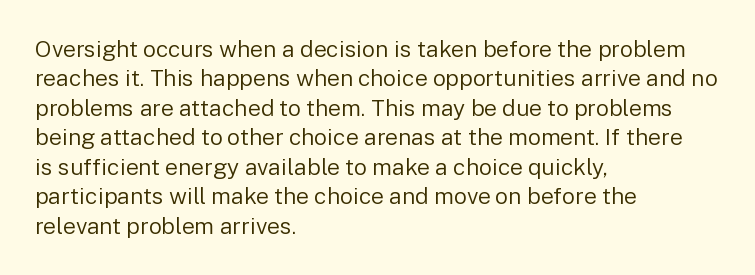
{"italic": "no", "bold": "no", "underline": "no", "align": "left", "line_spacing": "normal", "line_spacing_ratio": 1.28, "letter_spacing": "normal", "letter_spacing_em": 0.0, "glyph_px": 23}
